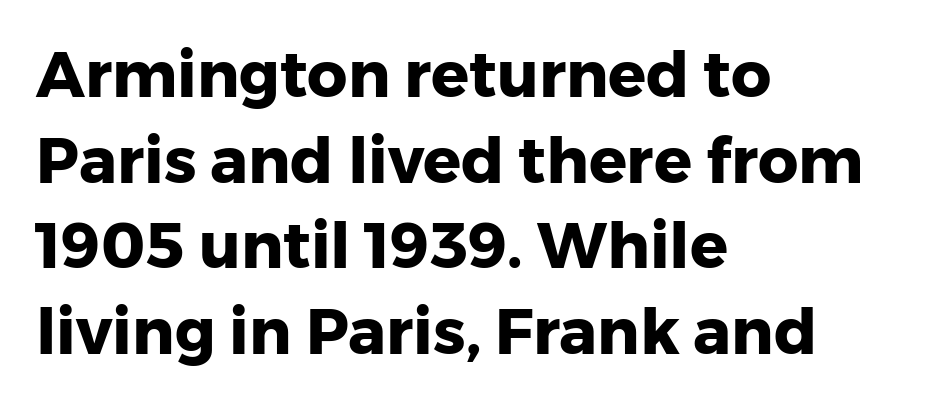
{"serif": "no", "italic": "no", "bold": "yes", "weight": "heavy", "width": "normal", "stroke_contrast": "low", "x_height": "medium", "monospaced": "no", "underline": "no", "align": "left", "line_spacing": "normal", "line_spacing_ratio": 1.36, "letter_spacing": "normal", "letter_spacing_em": 0.0, "glyph_px": 63}
